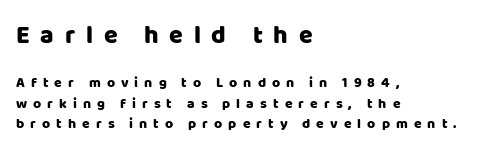
{"italic": "no", "underline": "no", "align": "left", "line_spacing": "normal", "line_spacing_ratio": 1.46, "letter_spacing": "wide", "letter_spacing_em": 0.43, "larger_block": "first", "size_ratio": 1.79, "glyph_px": 25}
